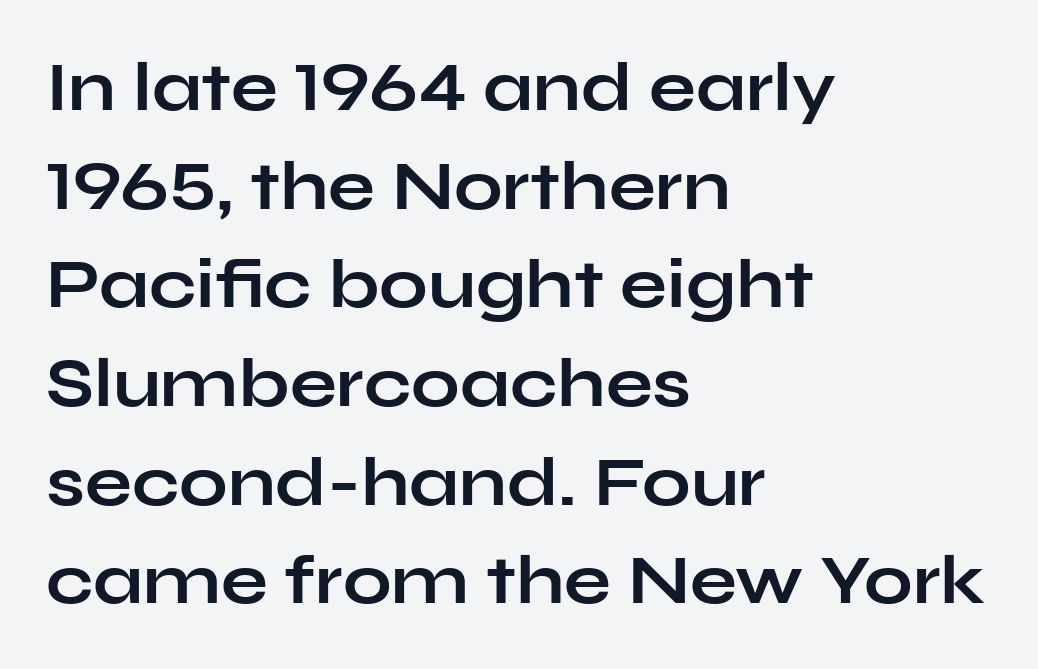
{"serif": "no", "italic": "no", "bold": "yes", "weight": "bold", "width": "wide", "stroke_contrast": "low", "x_height": "medium", "monospaced": "no", "underline": "no", "align": "left", "line_spacing": "normal", "line_spacing_ratio": 1.43, "letter_spacing": "normal", "letter_spacing_em": 0.0, "glyph_px": 69}
